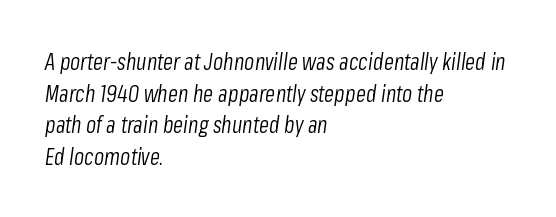
Q: Is the text bold? A: No.
Q: Is the text italic (slanted)? A: Yes, it leans right by about 8 degrees.
Q: Is the text underlined? A: No.
Q: How is the paragraph aligned? A: Left-aligned.
Q: Is the spacing between letters normal or unusually wide? A: Normal.
Q: Is the spacing between lines tight, normal or loose? A: Normal.
